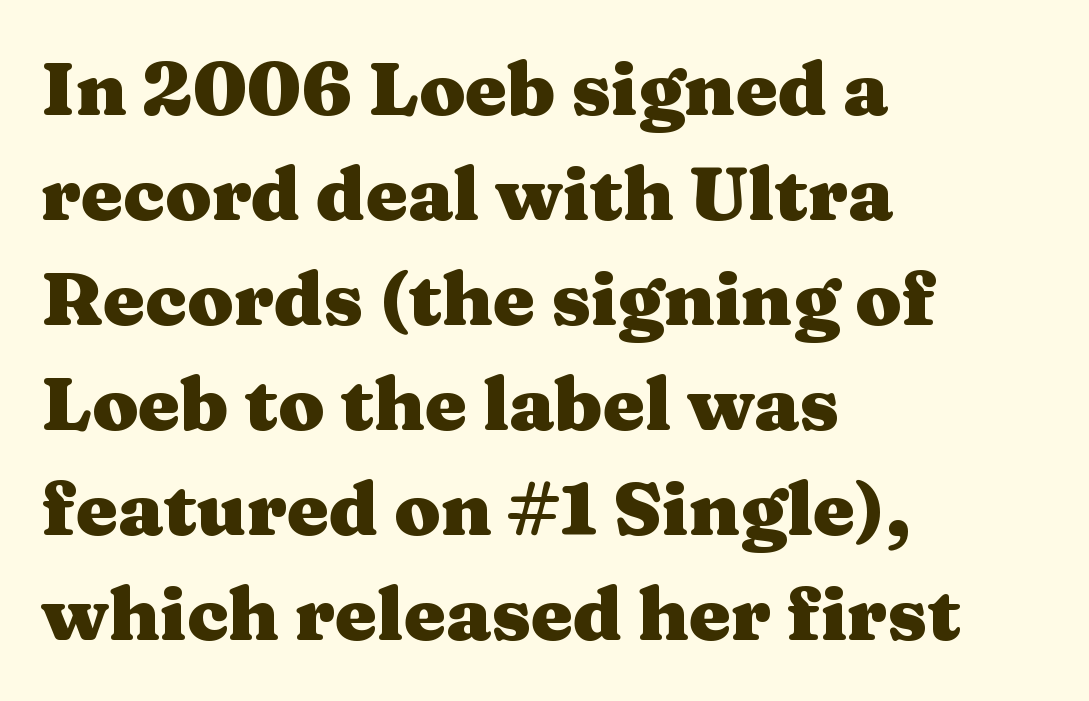
A typesetter would label this face a serif. Is the block centered? No — it sits flush against the left margin. The letters advance in unequal steps, a hallmark of proportional type. The rendering uses a moderate line-height, typical for paragraphs. This is roman type, the default non-slanted kind.
